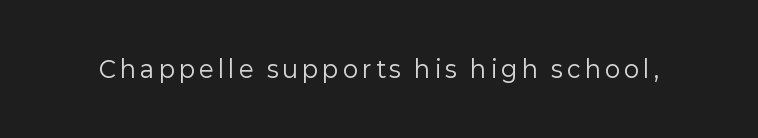
Honestly, there is no underline to notice here at all. This is roman type, the default non-slanted kind. Weight: not bold — regular or lighter.
